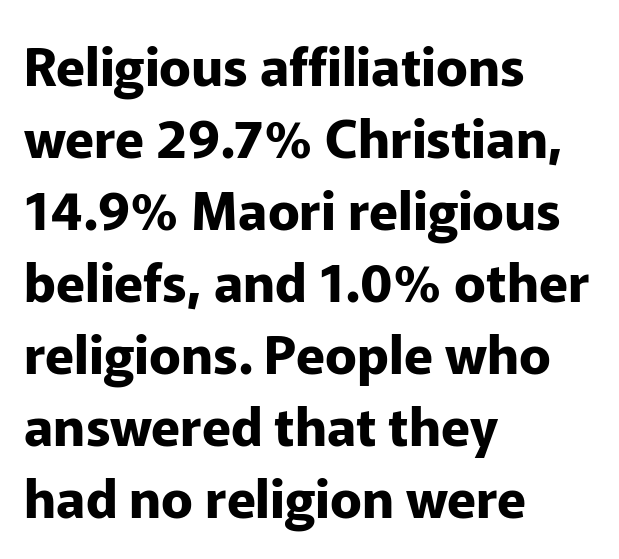
{"serif": "no", "italic": "no", "bold": "yes", "weight": "bold", "width": "normal", "stroke_contrast": "low", "x_height": "medium", "monospaced": "no", "underline": "no", "align": "left", "line_spacing": "normal", "line_spacing_ratio": 1.36, "letter_spacing": "normal", "letter_spacing_em": 0.0, "glyph_px": 53}
